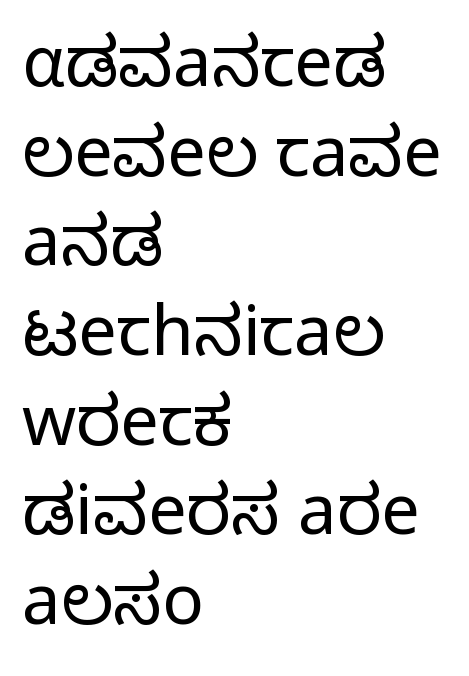
The image shows 69 px regular-weight sans-serif type, upright; set left-aligned, normal line spacing (1.3x), normal letter spacing, not underlined; low stroke contrast and a medium x-height.
